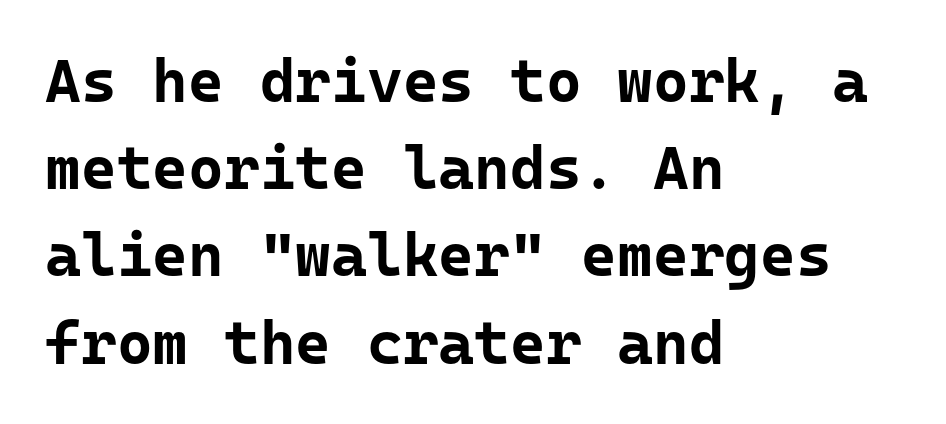
Short note: letters normally spaced. Vertical spacing — default. This rendering uses left alignment, leaving the right contour irregular. Fixed-width glyphs throughout — classic coding-font behaviour. The lettering holds an erect, upright posture throughout.
